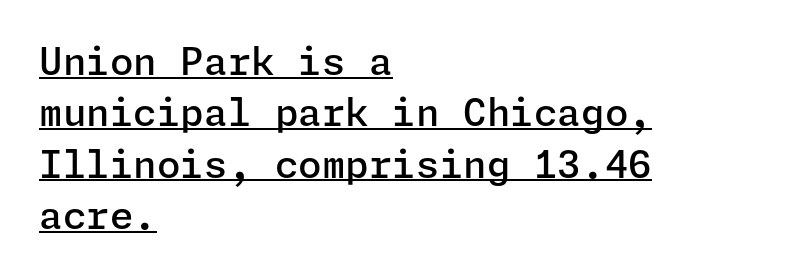
Q: Is the text bold? A: Semi-bold.
Q: Is the text italic (slanted)? A: No, it is upright.
Q: Is the typeface a serif or a sans-serif typeface? A: Sans-serif.
Q: Is the text underlined? A: Yes.
Q: How is the paragraph aligned? A: Left-aligned.
Q: Is the spacing between letters normal or unusually wide? A: Normal.
Q: Is the spacing between lines tight, normal or loose? A: Normal.
Q: Width (condensed, normal, or wide)? A: Normal.
Q: Stroke contrast? A: Low.
Q: x-height? A: Medium.
